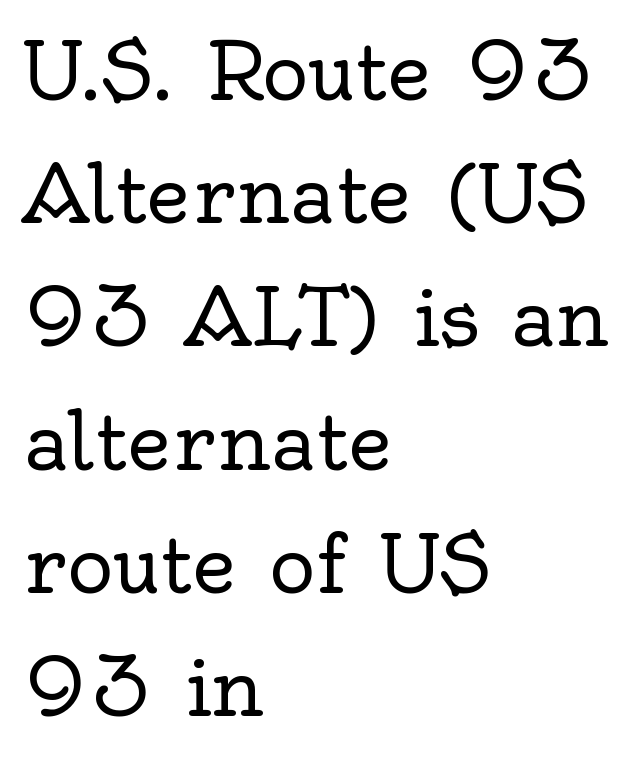
The image shows 78 px regular-weight serif type, upright; set left-aligned, normal line spacing (1.58x), normal letter spacing, not underlined; a small x-height.
